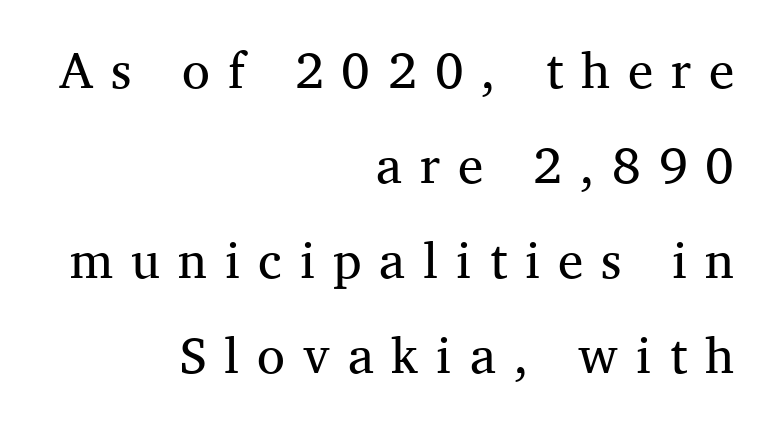
The image shows 51 px regular-weight serif type, upright; set right-aligned, line spacing 1.86x, unusually wide letter spacing (+0.35 em), not underlined; medium stroke contrast and a medium x-height.
